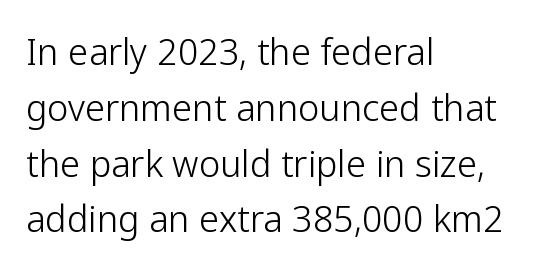
This sample has the flowing, uneven cadence of proportional lettering. In terms of letterspacing, this is plain default setting. A normal amount of white space separates one row of letters from the next. The glyphs in this specimen are sans serif. Type without underlining.
